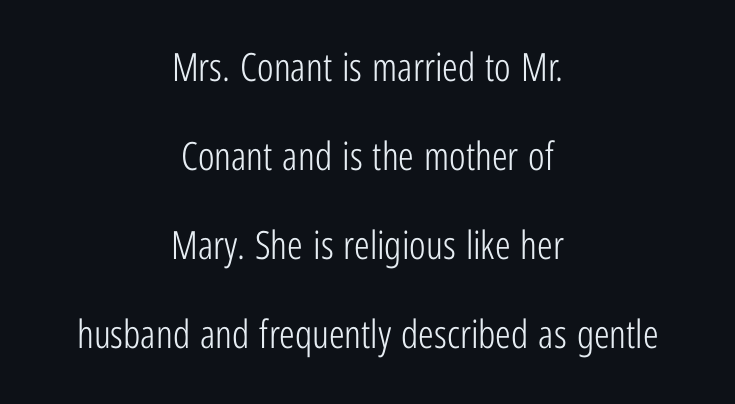
{"serif": "no", "italic": "no", "bold": "no", "weight": "light", "width": "condensed", "stroke_contrast": "low", "x_height": "medium", "monospaced": "no", "underline": "no", "align": "center", "line_spacing": "loose", "line_spacing_ratio": 2.28, "letter_spacing": "normal", "letter_spacing_em": 0.0, "glyph_px": 39}
